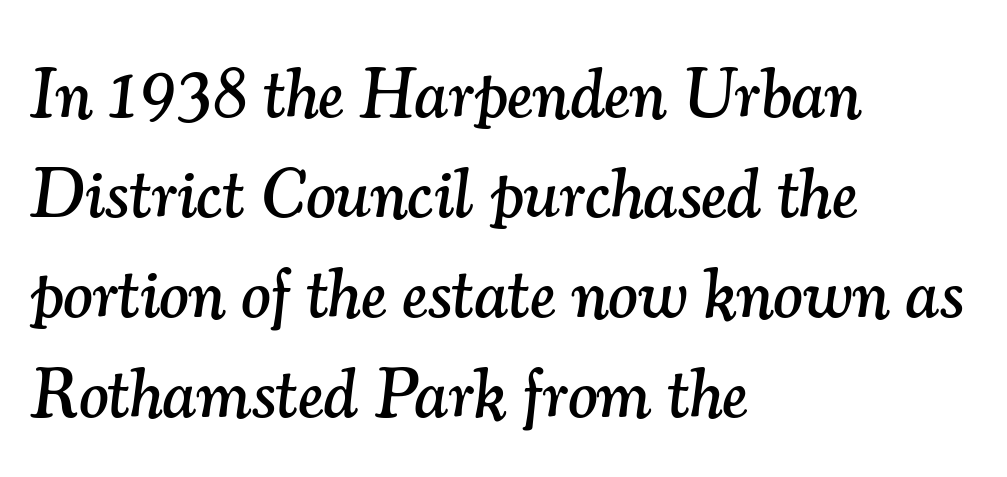
The image shows 70 px serif type, italic (leaning right); set left-aligned, normal line spacing (1.43x), normal letter spacing, not underlined; medium stroke contrast and a small x-height.
